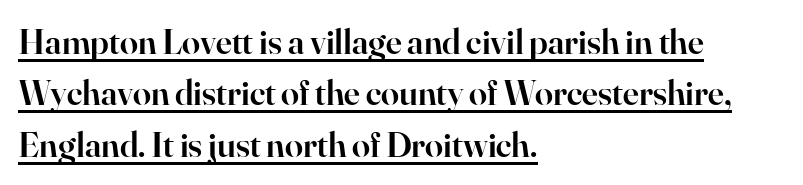
The image shows 36 px semibold serif type, upright; set left-aligned, normal line spacing (1.43x), normal letter spacing, underlined; high stroke contrast and a small x-height.
